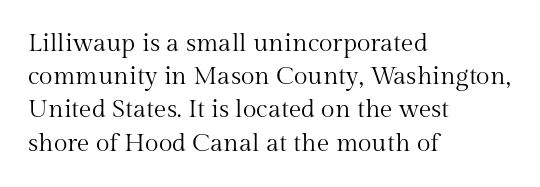
Q: Is the text bold? A: No.
Q: Is the text italic (slanted)? A: No, it is upright.
Q: Is the text underlined? A: No.
Q: How is the paragraph aligned? A: Left-aligned.
Q: Is the spacing between letters normal or unusually wide? A: Normal.
Q: Is the spacing between lines tight, normal or loose? A: Normal.
